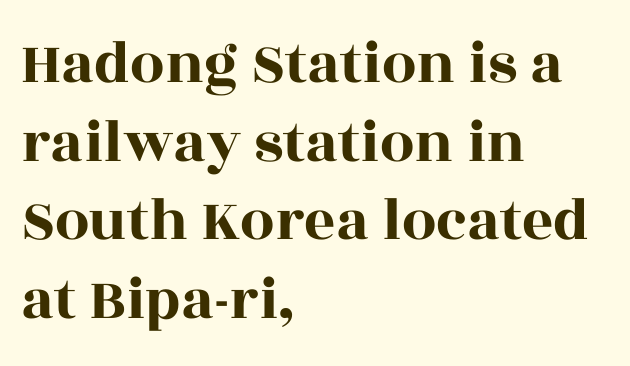
The image shows 61 px wide serif type, upright; set left-aligned, normal line spacing (1.29x), normal letter spacing, not underlined; a large x-height.
